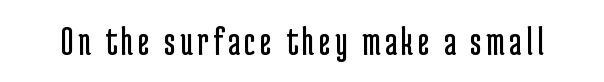
A clean baseline with only descenders dipping below it. Stem width sits at or under what a default text font uses. This sample uses an upright cut, with every glyph sitting square on the baseline. Stroke terminals: plain, sans-serif.
